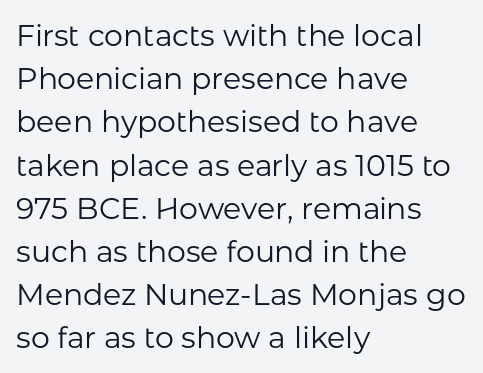
Q: Is the text bold? A: No.
Q: Is the text italic (slanted)? A: No, it is upright.
Q: Is the typeface a serif or a sans-serif typeface? A: Sans-serif.
Q: Is the text underlined? A: No.
Q: How is the paragraph aligned? A: Left-aligned.
Q: Is the spacing between letters normal or unusually wide? A: Normal.
Q: Is the spacing between lines tight, normal or loose? A: Normal.
Q: Width (condensed, normal, or wide)? A: Normal.
Q: Stroke contrast? A: Low.
Q: x-height? A: Medium.
Q: Monospaced? A: No.
